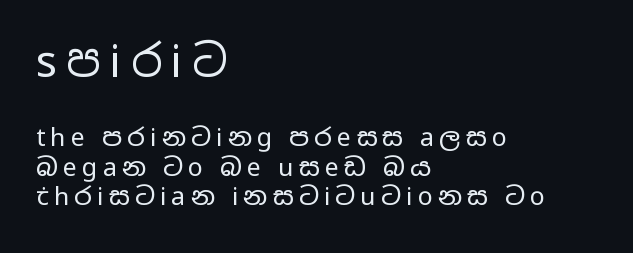
The image shows 44 px regular-weight, wide sans-serif type, upright; set left-aligned, line spacing 1.18x, unusually wide letter spacing (+0.21 em), not underlined; the first (top) block is 1.76x larger; low stroke contrast and a medium x-height.
